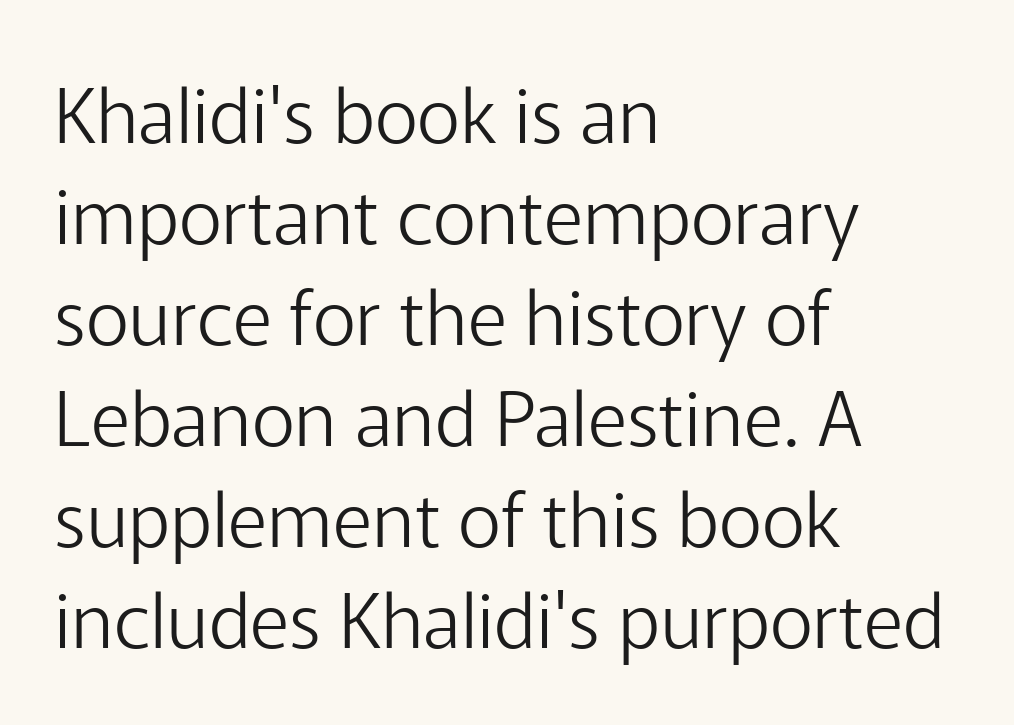
{"serif": "no", "italic": "no", "bold": "no", "weight": "light", "width": "normal", "stroke_contrast": "low", "x_height": "medium", "monospaced": "no", "underline": "no", "align": "left", "line_spacing": "normal", "line_spacing_ratio": 1.33, "letter_spacing": "normal", "letter_spacing_em": 0.0, "glyph_px": 76}
